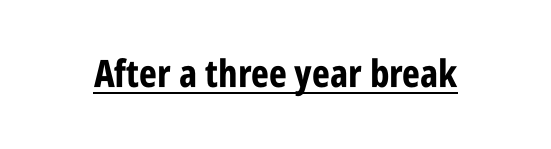
The image shows 38 px bold, condensed sans-serif type, upright; set normal letter spacing, underlined; low stroke contrast and a large x-height.
